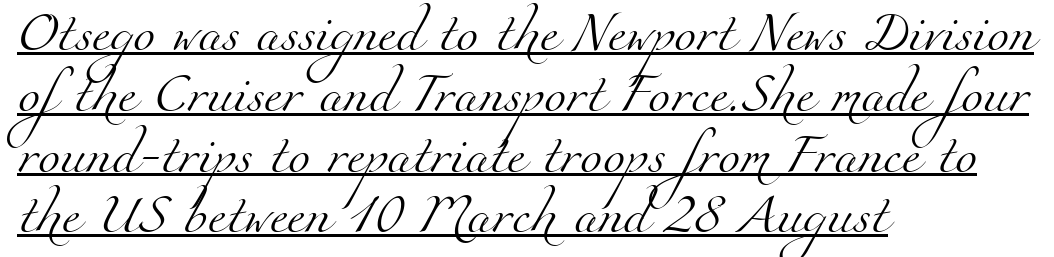
{"serif": "yes", "bold": "no", "weight": "light", "width": "normal", "stroke_contrast": "medium", "x_height": "small", "monospaced": "no", "underline": "yes", "align": "left", "line_spacing": "normal", "line_spacing_ratio": 1.52, "letter_spacing": "normal", "letter_spacing_em": 0.0, "glyph_px": 40}
